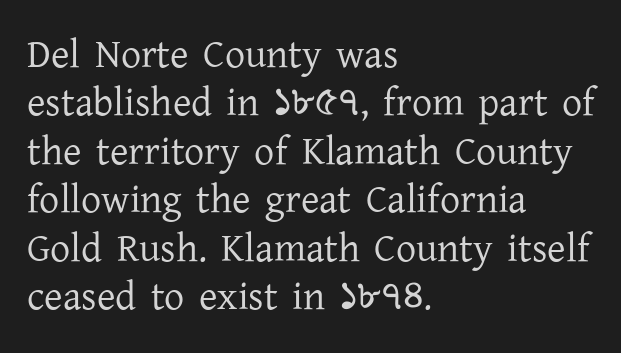
The image shows 40 px regular-weight serif type, upright; set left-aligned, line spacing 1.21x, normal letter spacing, not underlined; low stroke contrast and a medium x-height.
